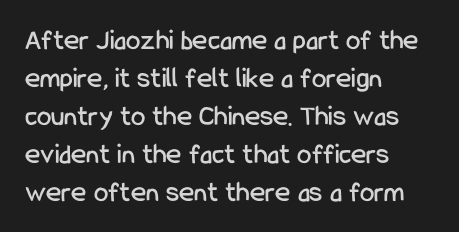
The image shows 29 px condensed sans-serif type, upright; set left-aligned, normal line spacing (1.31x), normal letter spacing, not underlined; low stroke contrast and a medium x-height.
